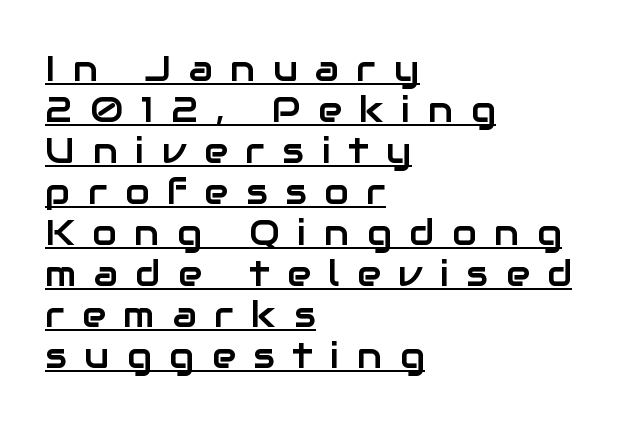
{"serif": "no", "italic": "no", "width": "normal", "stroke_contrast": "low", "x_height": "medium", "monospaced": "no", "underline": "yes", "align": "left", "line_spacing": "tight", "line_spacing_ratio": 1.14, "letter_spacing": "wide", "letter_spacing_em": 0.49, "glyph_px": 36}
